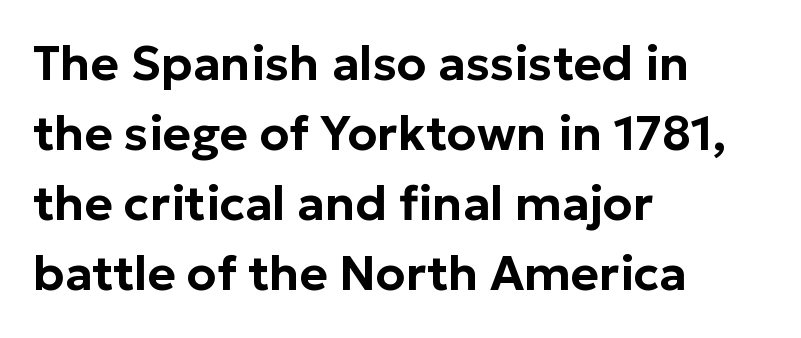
The space beneath each line is pristine and unruled. You could not count columns in this text — the font is proportionally spaced. The tracking reads as untouched default to a designer's eye. In terms of leading, this rendering sits right in the middle. These lines are composed in type without serifs.
